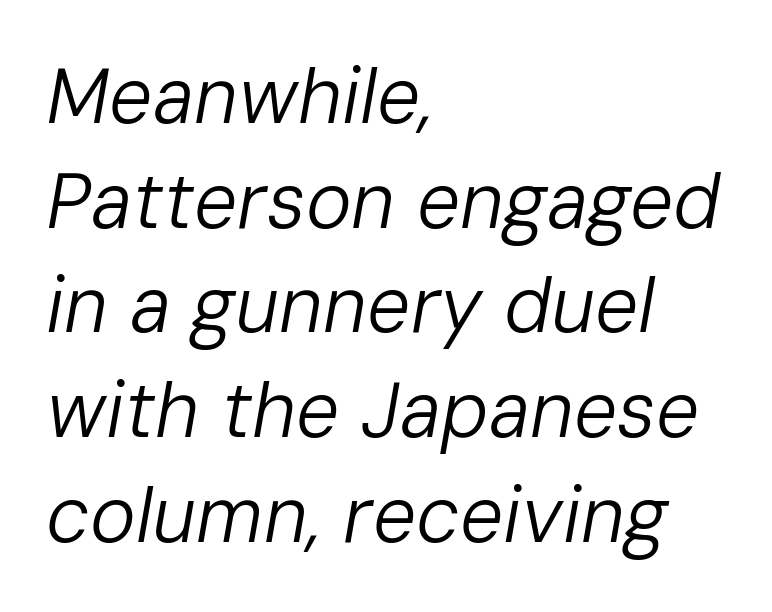
{"italic": "yes", "lean": "right", "slant_degrees": 10, "bold": "no", "weight": "regular", "width": "normal", "stroke_contrast": "low", "x_height": "medium", "monospaced": "no", "underline": "no", "align": "left", "line_spacing": "normal", "line_spacing_ratio": 1.36, "letter_spacing": "normal", "letter_spacing_em": 0.0, "glyph_px": 77}
